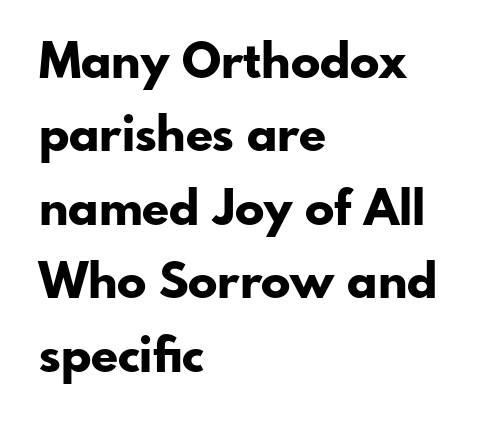
{"serif": "no", "italic": "no", "bold": "yes", "weight": "bold", "width": "normal", "stroke_contrast": "low", "x_height": "small", "monospaced": "no", "underline": "no", "align": "left", "line_spacing": "normal", "line_spacing_ratio": 1.5, "letter_spacing": "normal", "letter_spacing_em": 0.0, "glyph_px": 49}
